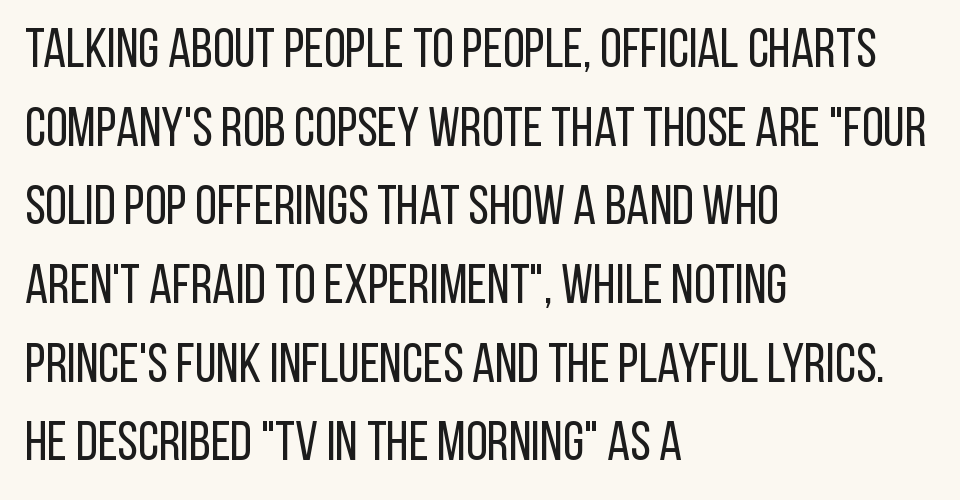
Has an underline been added? It has not. Every row of glyphs begins at an identical x-position on the left. Regarding serifs, this sample does without them. Vertical stems look standard width or narrower in stroke. Proportional: the letters do not fall into vertical columns.
